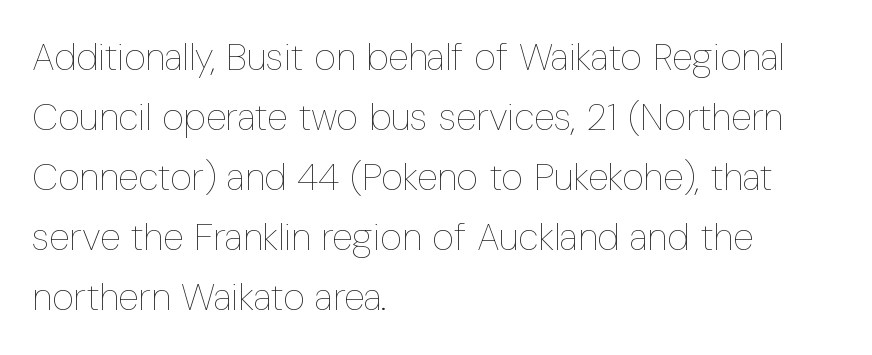
The image shows 38 px thin, condensed type, upright; set left-aligned, normal line spacing (1.58x), normal letter spacing, not underlined; low stroke contrast and a medium x-height.
